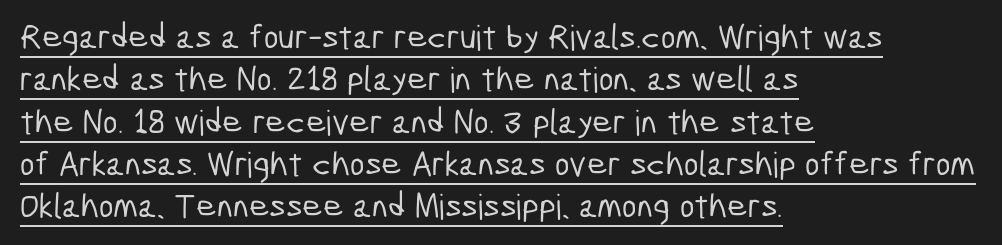
The image shows 35 px condensed sans-serif type; set left-aligned, line spacing 1.21x, normal letter spacing, underlined; low stroke contrast and a medium x-height.
